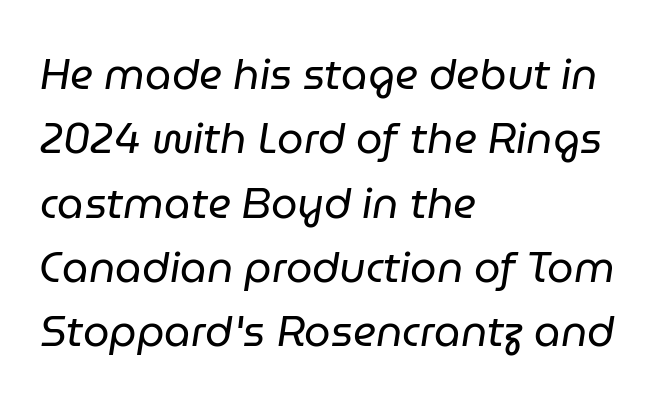
Short and long lines alike share a common starting point at left. Note the varied advance widths — an 'i' is clearly narrower than an 'm'. Style check: oblique. One glance says typical: line gaps are just what's usual.
